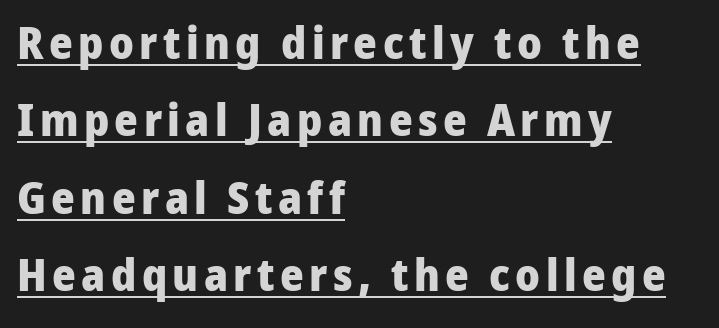
Each letter keeps its own natural width here, so spacing adapts to shape. Layout note: lines flush left. Note: no serifs on the glyphs. Students, this is bold: see how much ink each stroke carries.
